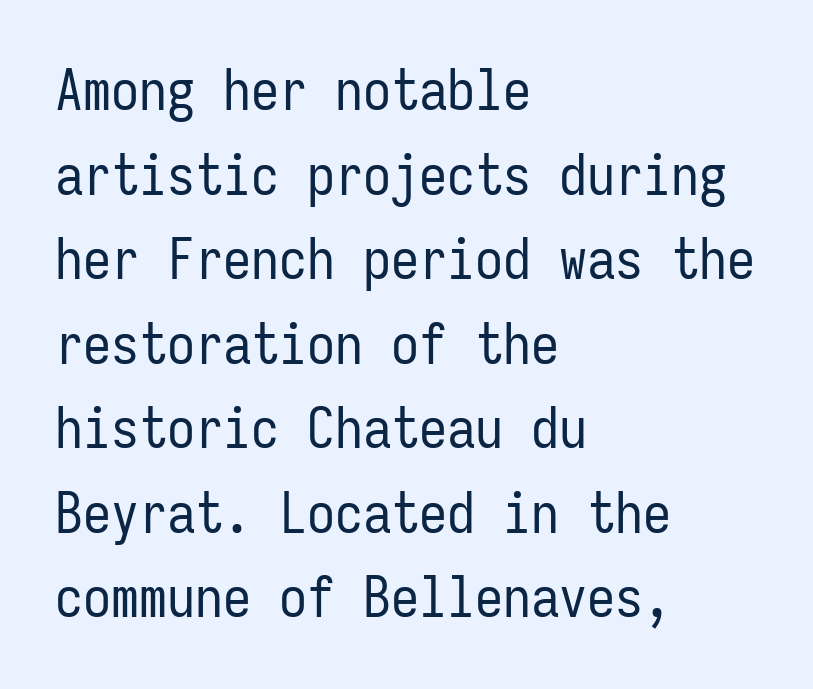
Q: Is the text bold? A: No.
Q: Is the text italic (slanted)? A: No, it is upright.
Q: Is the typeface a serif or a sans-serif typeface? A: Sans-serif.
Q: Is the text underlined? A: No.
Q: How is the paragraph aligned? A: Left-aligned.
Q: Is the spacing between letters normal or unusually wide? A: Normal.
Q: Is the spacing between lines tight, normal or loose? A: Normal.
Q: Width (condensed, normal, or wide)? A: Condensed.
Q: Stroke contrast? A: Low.
Q: x-height? A: Medium.
Q: Monospaced? A: Yes.
